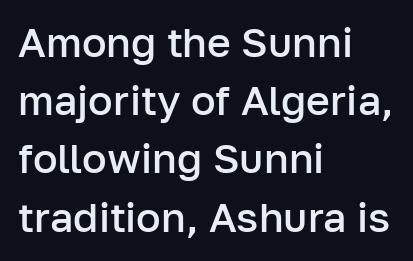
Q: Is the text bold? A: Semi-bold.
Q: Is the text italic (slanted)? A: No, it is upright.
Q: Is the typeface a serif or a sans-serif typeface? A: Sans-serif.
Q: Is the text underlined? A: No.
Q: How is the paragraph aligned? A: Left-aligned.
Q: Is the spacing between letters normal or unusually wide? A: Normal.
Q: Is the spacing between lines tight, normal or loose? A: Normal.
Q: Width (condensed, normal, or wide)? A: Normal.
Q: Stroke contrast? A: Low.
Q: x-height? A: Medium.
Q: Monospaced? A: No.
